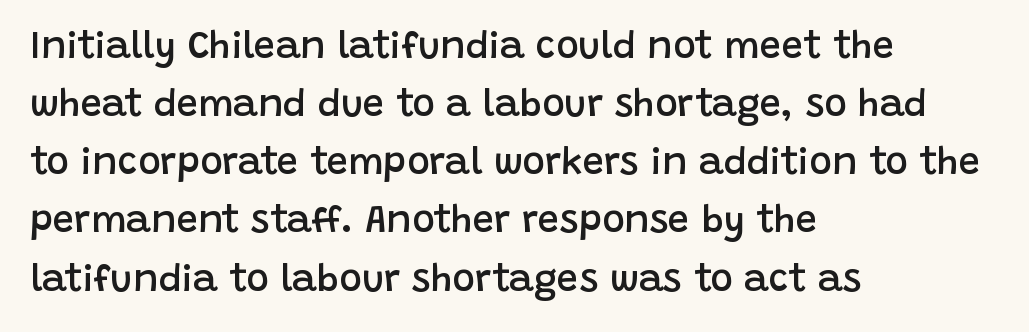
The image shows 38 px semibold sans-serif type, upright; set left-aligned, normal line spacing (1.53x), normal letter spacing, not underlined; low stroke contrast and a large x-height.
